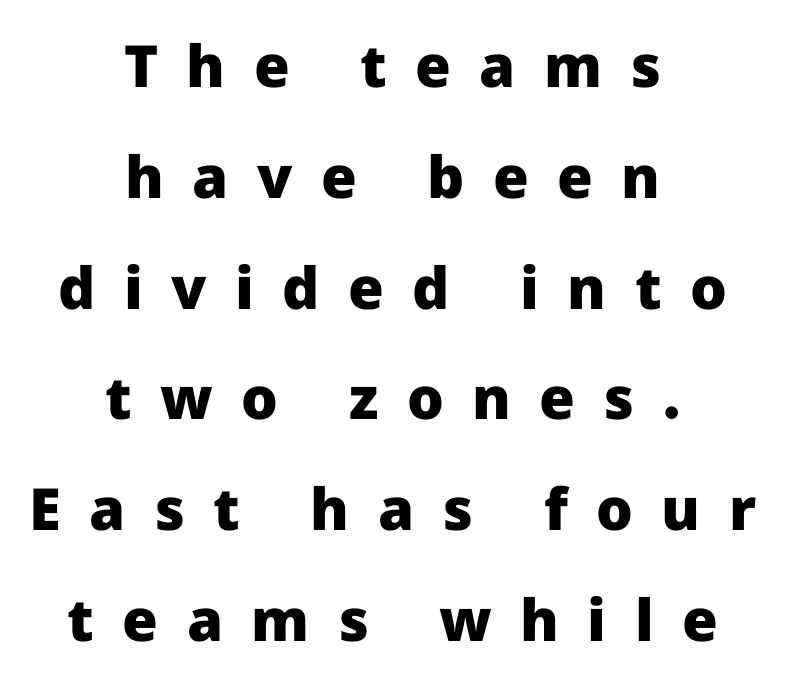
Q: Is the text bold? A: Yes.
Q: Is the text italic (slanted)? A: No, it is upright.
Q: Is the typeface a serif or a sans-serif typeface? A: Sans-serif.
Q: Is the text underlined? A: No.
Q: How is the paragraph aligned? A: Centered.
Q: Is the spacing between letters normal or unusually wide? A: Unusually wide.
Q: Is the spacing between lines tight, normal or loose? A: Loose.
Q: Width (condensed, normal, or wide)? A: Normal.
Q: Stroke contrast? A: Low.
Q: x-height? A: Medium.
Q: Monospaced? A: No.
